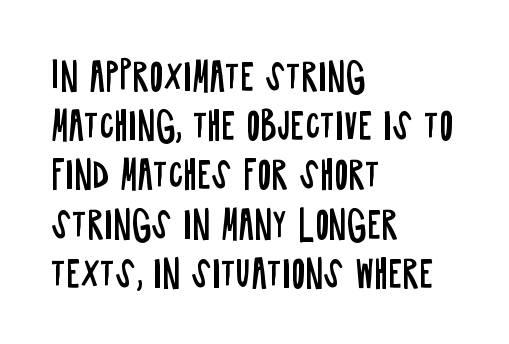
The image shows 37 px regular-weight, condensed sans-serif type, upright; set left-aligned, normal line spacing (1.33x), normal letter spacing, not underlined; low stroke contrast and a large x-height.
